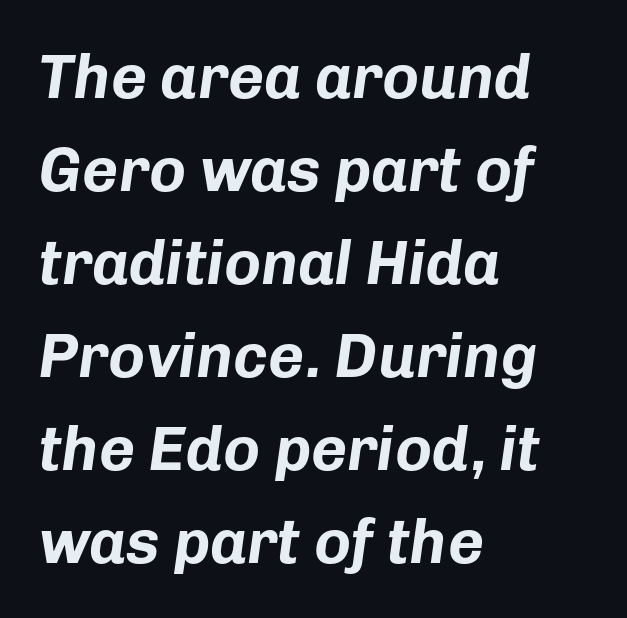
Left-aligned paragraph, ragged on the right. Think of a printed novel: that variable character pitch is what you see here. The foot of each line stays bare and open. Bold? Absolutely — the strokes are thick and heavy. Is the letter spacing exaggerated? No — it looks like the ordinary default. This sample uses an oblique cut, with every glyph tilted off the vertical.
